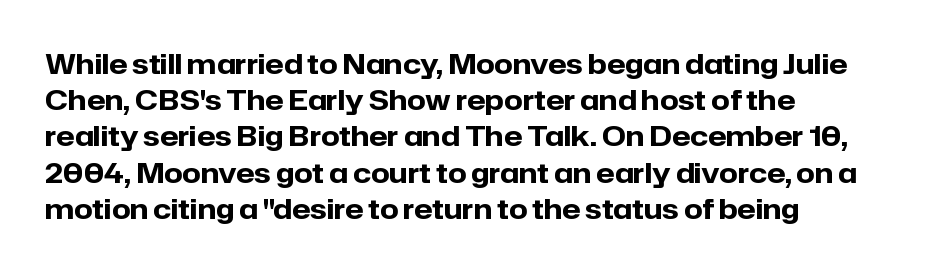
Does the weight exceed regular? Yes, all the way to bold. Inter-character spacing is left at the font's built-in metrics. If you drew a ruler down the left edge, every line would touch it. Only glyphs here, with clear space below each row. This sample keeps an unexceptional amount of space between lines.
